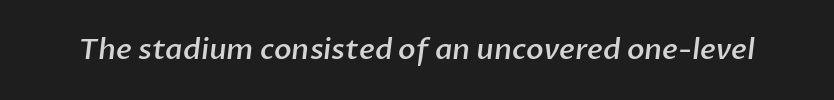
The letters sit at their default tracking, neither squeezed nor spread. Typographic density is moderately raised because the face is semibold. The face used here is proportionally spaced, like ordinary book or web type. Each row of text sits above clean, open space. A sans-serif font was chosen for this passage.
